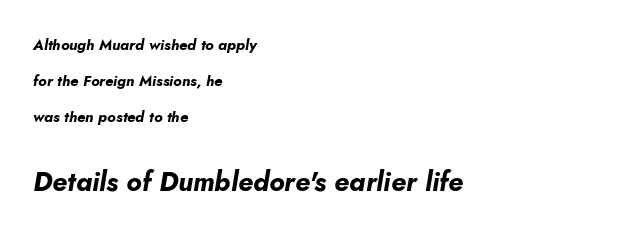
Q: Is the text bold? A: Yes.
Q: Is the text italic (slanted)? A: Yes, it leans right by about 5 degrees.
Q: Is the text underlined? A: No.
Q: How is the paragraph aligned? A: Left-aligned.
Q: Is the spacing between letters normal or unusually wide? A: Normal.
Q: Is the spacing between lines tight, normal or loose? A: Loose.
Q: Which block of text is set in a larger size, the first (top) or the second (bottom)? A: The second (bottom) one.
